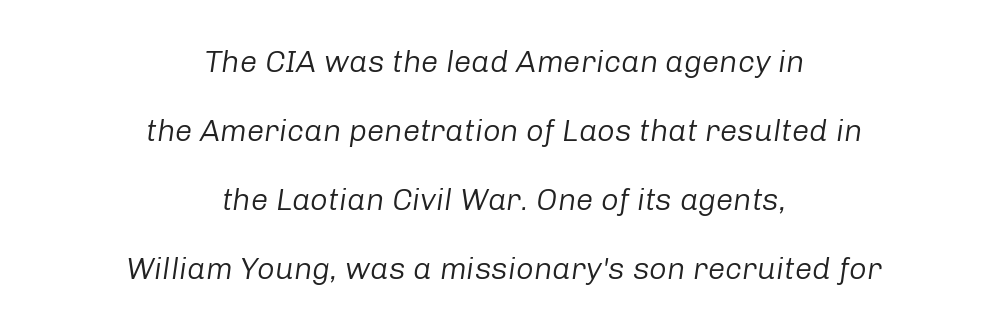
Q: Is the text bold? A: No.
Q: Is the text italic (slanted)? A: Yes, it leans right by about 8 degrees.
Q: Is the text underlined? A: No.
Q: How is the paragraph aligned? A: Centered.
Q: Is the spacing between letters normal or unusually wide? A: Normal.
Q: Is the spacing between lines tight, normal or loose? A: Loose.
Q: Width (condensed, normal, or wide)? A: Normal.
Q: Stroke contrast? A: Low.
Q: x-height? A: Medium.
Q: Monospaced? A: No.
